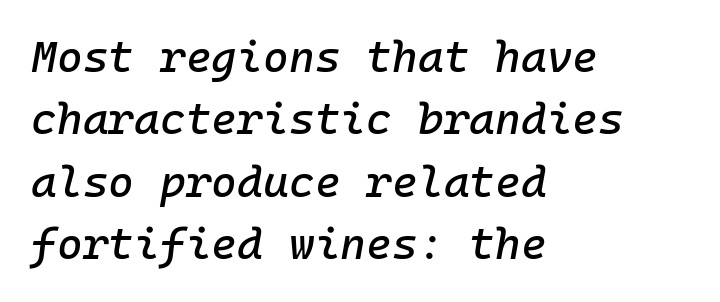
{"italic": "yes", "lean": "right", "slant_degrees": 10, "width": "normal", "stroke_contrast": "low", "x_height": "medium", "monospaced": "yes", "underline": "no", "align": "left", "line_spacing": "normal", "line_spacing_ratio": 1.42, "letter_spacing": "normal", "letter_spacing_em": 0.0, "glyph_px": 44}
